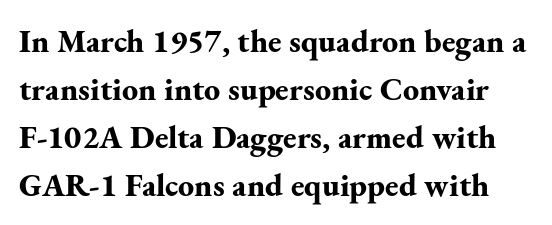
{"serif": "yes", "italic": "no", "bold": "yes", "weight": "bold", "width": "normal", "stroke_contrast": "medium", "x_height": "small", "monospaced": "no", "underline": "no", "line_spacing": "normal", "line_spacing_ratio": 1.5, "letter_spacing": "normal", "letter_spacing_em": 0.0, "glyph_px": 32}
